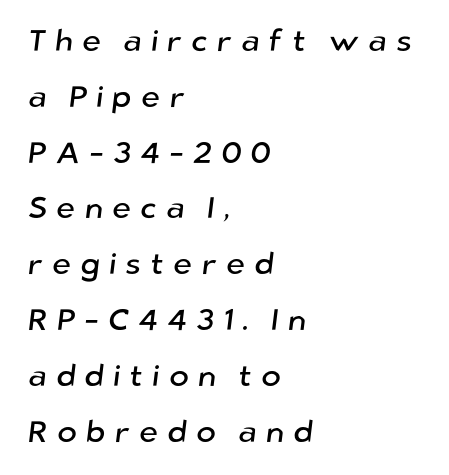
The rendering uses natural spacing where letterforms have individual widths. Check where the strokes stop: nothing finishes them off — pure sans. Horizontally, the lines are justified to the leading edge only. The space directly below the letters is spotless. The face used here is rendered with a markedly widened letterfit.
